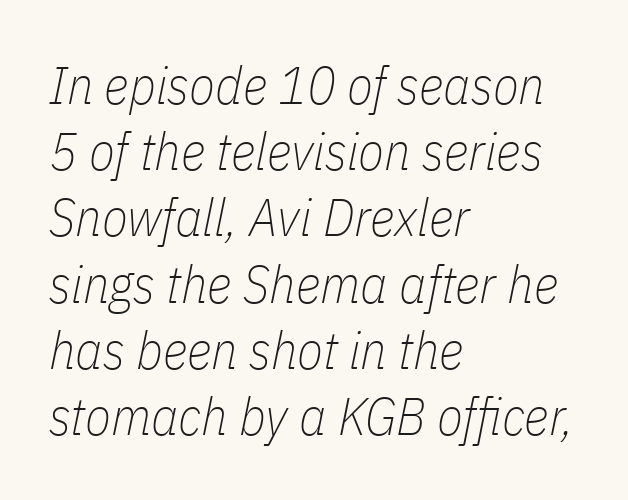
Q: Is the text bold? A: No.
Q: Is the text italic (slanted)? A: Yes, it leans right by about 11 degrees.
Q: Is the text underlined? A: No.
Q: How is the paragraph aligned? A: Left-aligned.
Q: Is the spacing between letters normal or unusually wide? A: Normal.
Q: Is the spacing between lines tight, normal or loose? A: Normal.
Q: Width (condensed, normal, or wide)? A: Condensed.
Q: Stroke contrast? A: Low.
Q: x-height? A: Medium.
Q: Monospaced? A: No.
